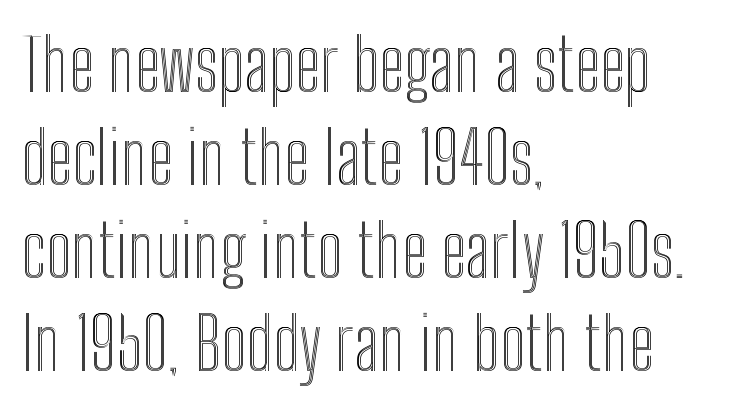
The image shows 72 px condensed type, upright; set left-aligned, normal line spacing (1.29x), normal letter spacing, not underlined; a medium x-height.
